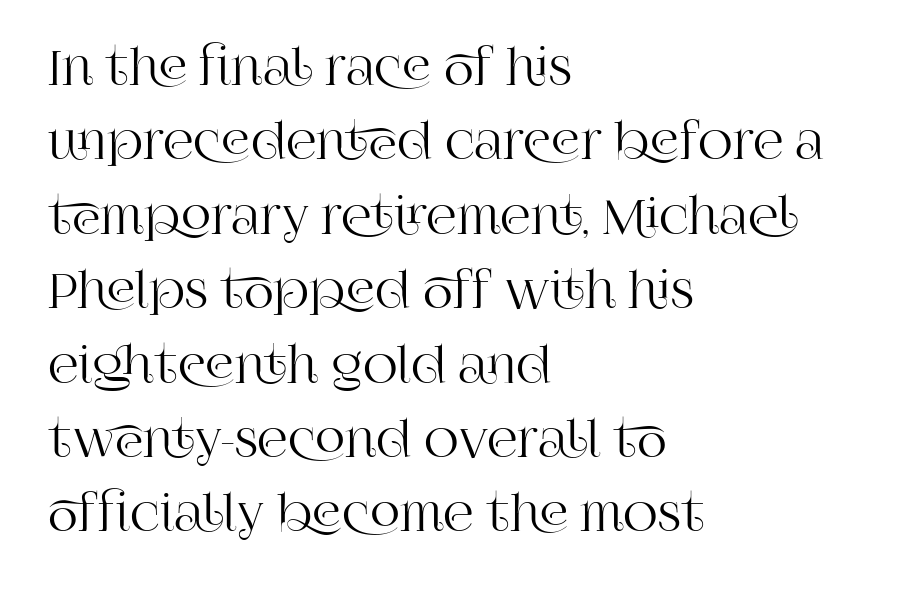
The image shows 48 px serif type, upright; set left-aligned, normal line spacing (1.55x), normal letter spacing, not underlined; high stroke contrast and a large x-height.
